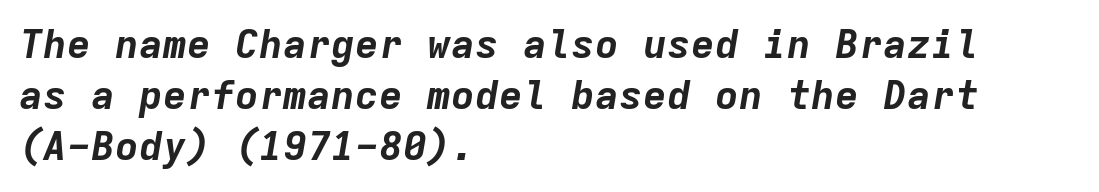
Q: Is the text bold? A: Yes.
Q: Is the text italic (slanted)? A: Yes, it leans right by about 9 degrees.
Q: Is the text underlined? A: No.
Q: How is the paragraph aligned? A: Left-aligned.
Q: Is the spacing between letters normal or unusually wide? A: Normal.
Q: Is the spacing between lines tight, normal or loose? A: Normal.
Q: Width (condensed, normal, or wide)? A: Normal.
Q: Stroke contrast? A: Low.
Q: x-height? A: Medium.
Q: Monospaced? A: Yes.
